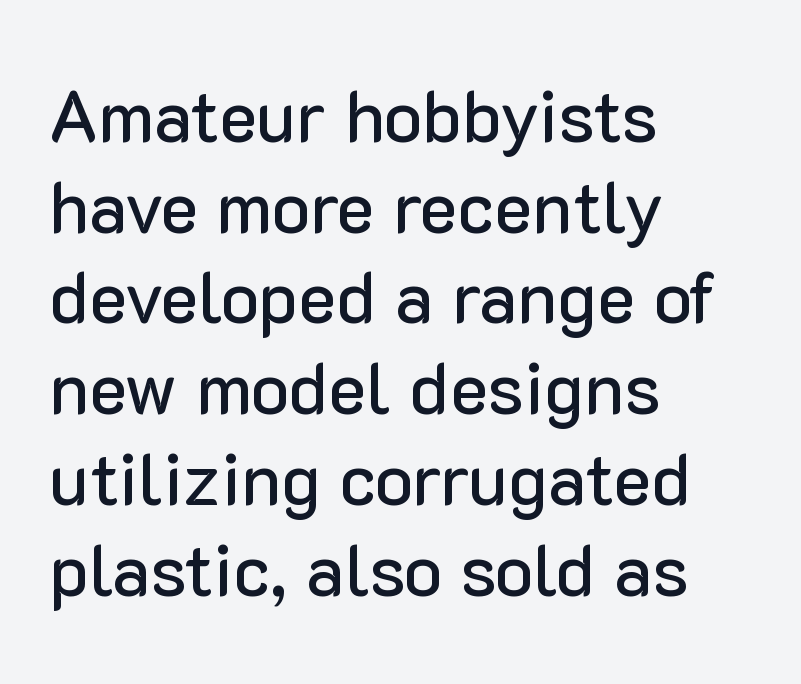
Q: Is the text italic (slanted)? A: No, it is upright.
Q: Is the typeface a serif or a sans-serif typeface? A: Sans-serif.
Q: Is the text underlined? A: No.
Q: How is the paragraph aligned? A: Left-aligned.
Q: Is the spacing between letters normal or unusually wide? A: Normal.
Q: Is the spacing between lines tight, normal or loose? A: Normal.
Q: Width (condensed, normal, or wide)? A: Normal.
Q: Stroke contrast? A: Low.
Q: x-height? A: Medium.
Q: Monospaced? A: No.
